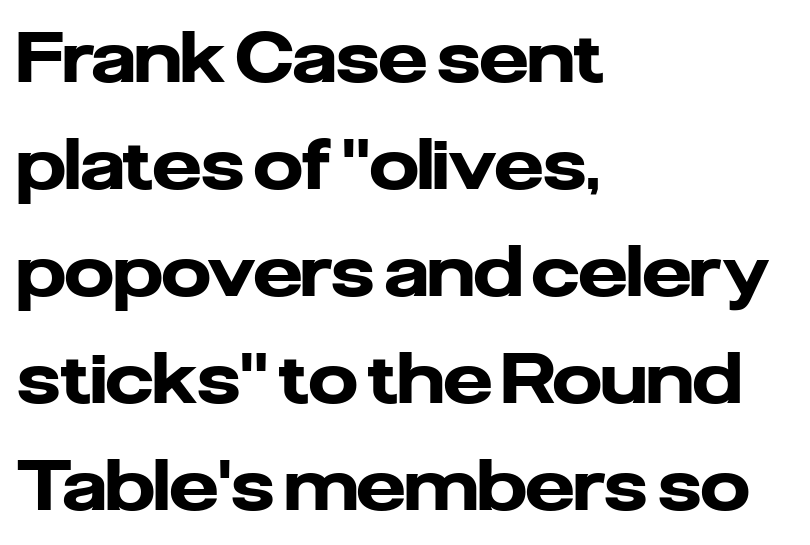
The image shows 69 px heavy sans-serif type, upright; set left-aligned, normal line spacing (1.55x), normal letter spacing, not underlined; low stroke contrast and a medium x-height.
